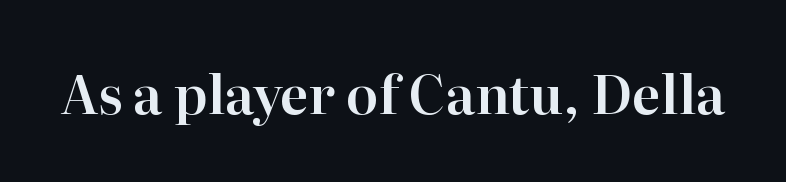
Q: Is the text italic (slanted)? A: No, it is upright.
Q: Is the typeface a serif or a sans-serif typeface? A: Serif.
Q: Is the text underlined? A: No.
Q: Is the spacing between letters normal or unusually wide? A: Normal.
Q: Width (condensed, normal, or wide)? A: Normal.
Q: Stroke contrast? A: High.
Q: x-height? A: Medium.
Q: Monospaced? A: No.
